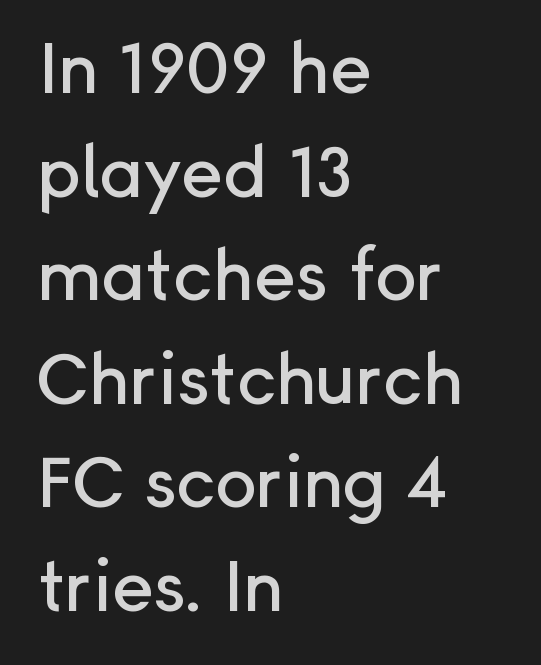
Q: Is the text italic (slanted)? A: No, it is upright.
Q: Is the typeface a serif or a sans-serif typeface? A: Sans-serif.
Q: Is the text underlined? A: No.
Q: How is the paragraph aligned? A: Left-aligned.
Q: Is the spacing between letters normal or unusually wide? A: Normal.
Q: Is the spacing between lines tight, normal or loose? A: Normal.
Q: Width (condensed, normal, or wide)? A: Normal.
Q: Stroke contrast? A: Low.
Q: x-height? A: Medium.
Q: Monospaced? A: No.
